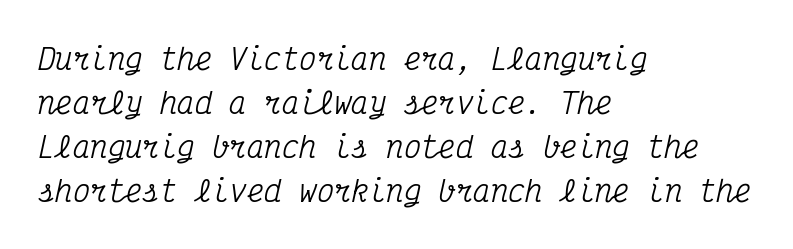
Any mark beneath the type? The region is blank. One-word summary of the alignment: left. The typography opts for an oblique posture over an upright one. Note the uniform advance width — an 'i' takes as much space as an 'm'. Observe the ordinary spacing: letters are neighbours, not strangers. Font category for this specimen: serif.
